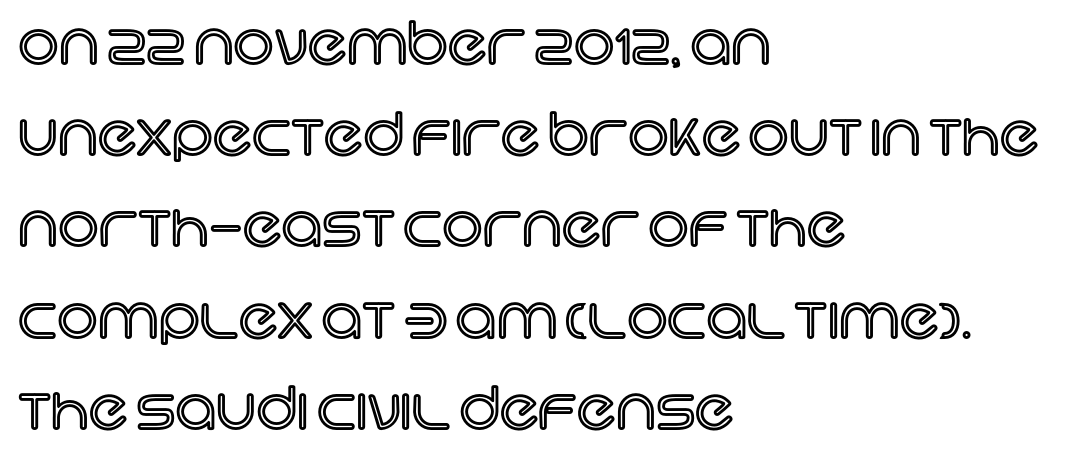
The image shows 57 px text type, upright; set left-aligned, normal line spacing (1.6x), normal letter spacing, not underlined; a large x-height.
